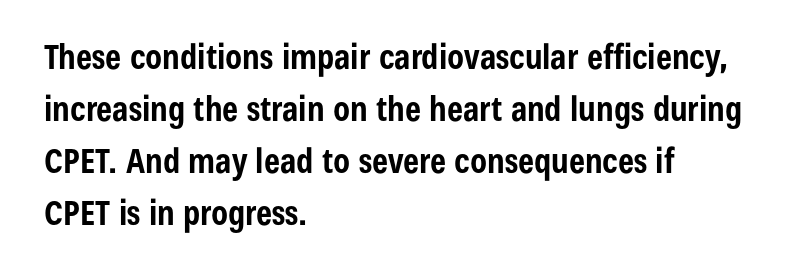
The image shows 34 px bold, condensed sans-serif type, upright; set left-aligned, normal line spacing (1.53x), normal letter spacing, not underlined; low stroke contrast and a medium x-height.
